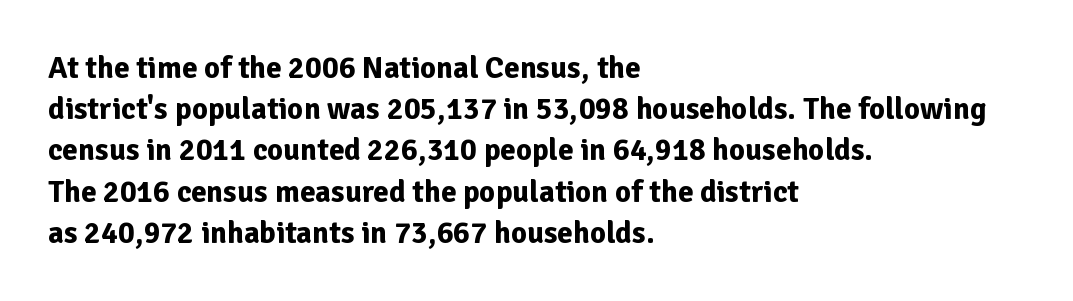
These lines carry a lot of weight — the face is fully bold. All the whitespace from short lines collects on the right. Normally led — the rows are evenly, conventionally spaced. This rendering features lettering with no underline. These lines are rendered in a variable-pitch font.
